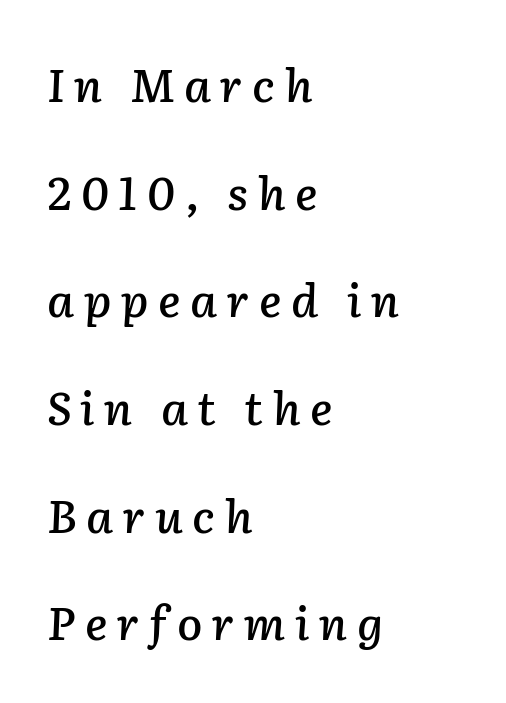
The image shows 46 px text type, italic (leaning right); set left-aligned, loose line spacing (2.34x), unusually wide letter spacing (+0.21 em), not underlined; low stroke contrast and a medium x-height.
